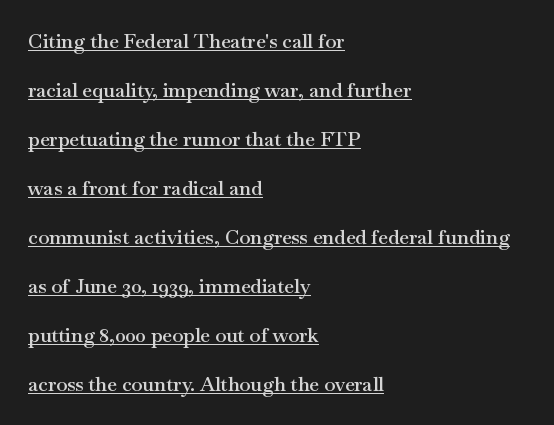
{"italic": "no", "bold": "semi", "underline": "yes", "align": "left", "line_spacing": "loose", "line_spacing_ratio": 2.45, "letter_spacing": "normal", "letter_spacing_em": 0.0, "glyph_px": 20}
